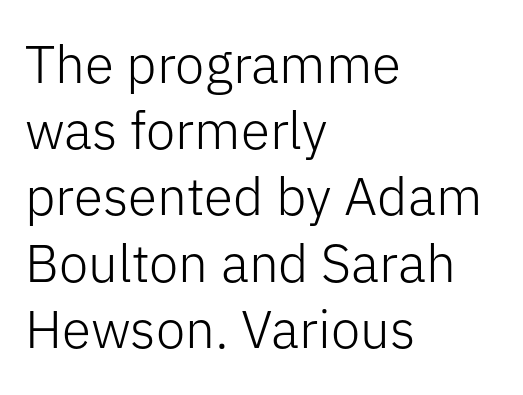
Unbolded letterforms with no extra heft. Designer's note — italics off, roman on. Honestly, there is no underline to notice here at all. If you drew a ruler down the left edge, every line would touch it.
